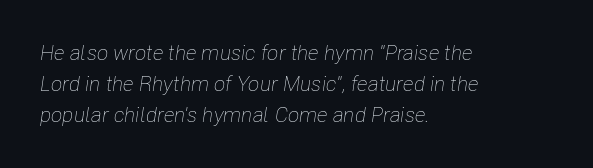
Q: Is the text bold? A: No.
Q: Is the text italic (slanted)? A: Yes, it leans right by about 8 degrees.
Q: Is the text underlined? A: No.
Q: How is the paragraph aligned? A: Left-aligned.
Q: Is the spacing between letters normal or unusually wide? A: Normal.
Q: Is the spacing between lines tight, normal or loose? A: Normal.
